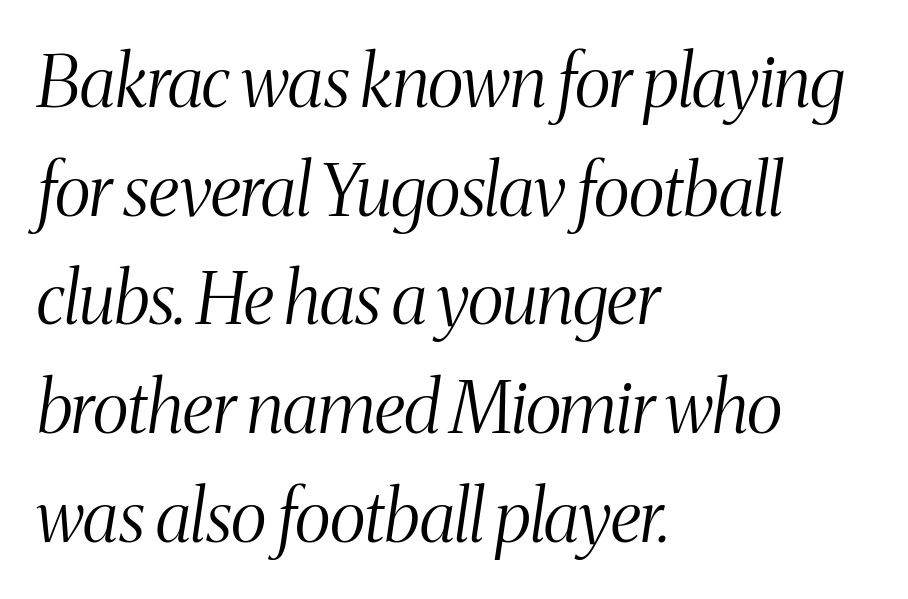
Q: Is the text bold? A: No.
Q: Is the text italic (slanted)? A: Yes, it leans right by about 8 degrees.
Q: Is the typeface a serif or a sans-serif typeface? A: Serif.
Q: Is the text underlined? A: No.
Q: How is the paragraph aligned? A: Left-aligned.
Q: Is the spacing between letters normal or unusually wide? A: Normal.
Q: Is the spacing between lines tight, normal or loose? A: Normal.
Q: Width (condensed, normal, or wide)? A: Condensed.
Q: Stroke contrast? A: Medium.
Q: x-height? A: Medium.
Q: Monospaced? A: No.
